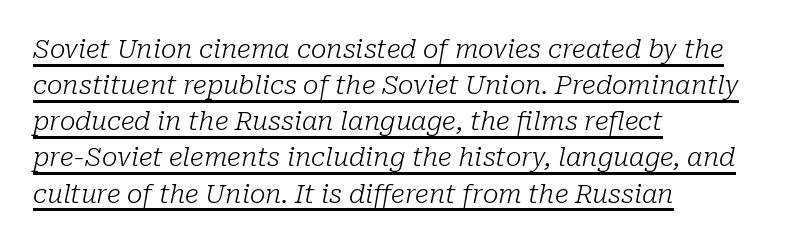
The image shows 26 px text type, italic (leaning right); set left-aligned, normal line spacing (1.39x), normal letter spacing, underlined.
